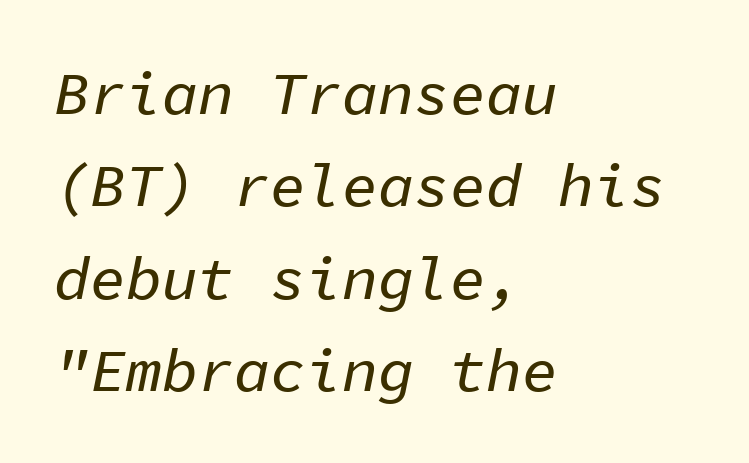
{"italic": "yes", "lean": "right", "slant_degrees": 11, "width": "normal", "stroke_contrast": "low", "x_height": "medium", "monospaced": "yes", "underline": "no", "align": "left", "line_spacing": "normal", "line_spacing_ratio": 1.54, "letter_spacing": "normal", "letter_spacing_em": 0.0, "glyph_px": 60}
